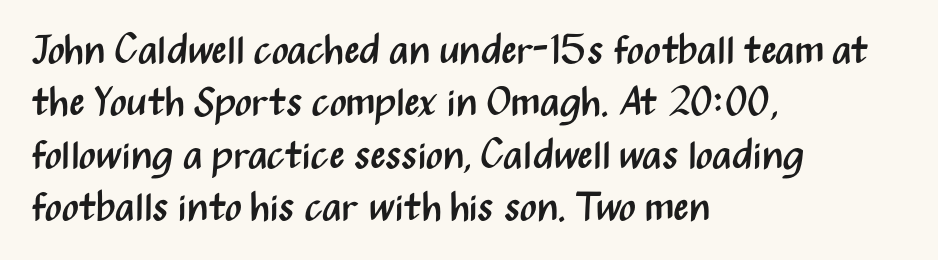
The tracking reads as untouched default to a designer's eye. One glance says typical: line gaps are just what's usual. Compared with a typical body face, this is equally light or lighter still. This sample has the flowing, uneven cadence of proportional lettering. This is sans-serif lettering, the kind often seen on screens and signage. The rag falls on the right side of this text block.
